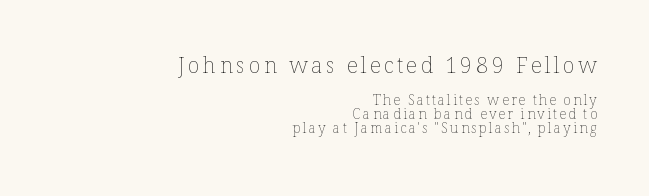
The image shows 22 px text type, upright; set right-aligned, tight line spacing (1.01x), not underlined; the first (top) block is 1.57x larger.
